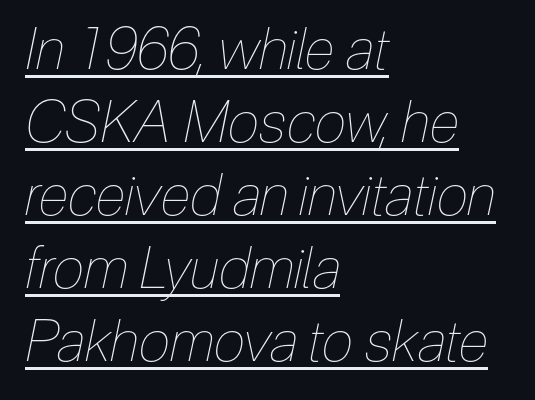
Vertical stems look standard width or narrower in stroke. Which margin do the lines hug? The left one — the right edge is uneven. A typesetter would call this zero additional tracking. This sample keeps an unexceptional amount of space between lines. In designer terms, the underline attribute is active on this setting. Observe the lean: these are italic letterforms.
